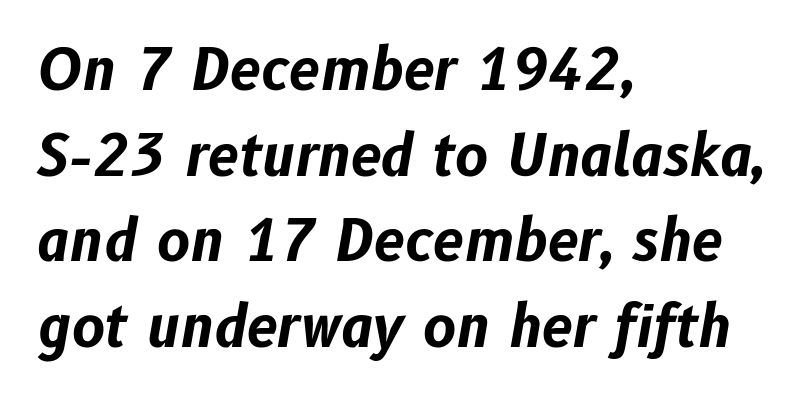
Rows of type keep a routine distance in the vertical direction. Character widths vary here, with narrow letters taking less room than wide ones. Notice how thick the strokes are: this is what a full bold looks like. Where is the straight margin? On the left. The whole block is typeset with a tilt.
